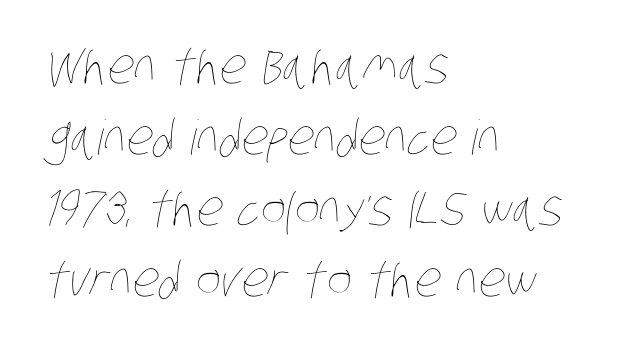
{"bold": "no", "weight": "thin", "width": "condensed", "stroke_contrast": "low", "x_height": "large", "monospaced": "no", "underline": "no", "align": "left", "line_spacing": "normal", "line_spacing_ratio": 1.48, "letter_spacing": "normal", "letter_spacing_em": 0.0, "glyph_px": 48}
